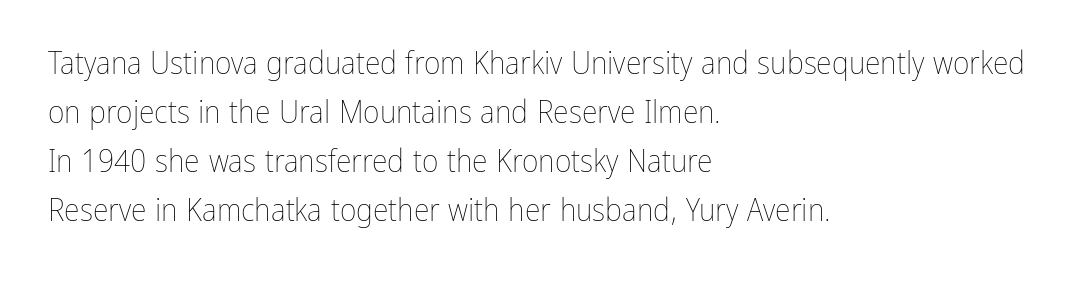
Summary of weight: not heavy and not bold. These lines are set flush left with a ragged right edge. The letters advance in unequal steps, a hallmark of proportional type. Has an underline been added? It has not. The letters stand upright; this is a roman face. Successive baselines arrive at the customary interval.
